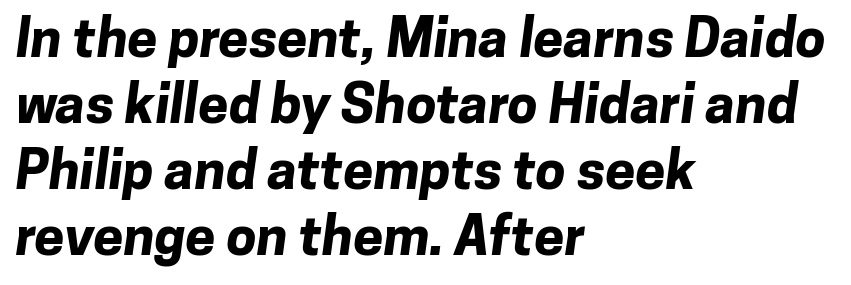
The image shows 54 px bold sans-serif type; set left-aligned, line spacing 1.22x, normal letter spacing, not underlined; low stroke contrast and a medium x-height.
